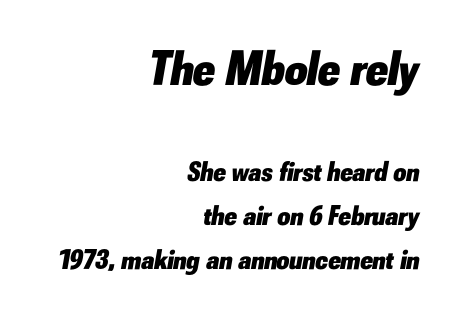
The image shows 49 px heavy type, italic (leaning right); set right-aligned, normal line spacing (1.57x), normal letter spacing, not underlined; the first (top) block is 1.75x larger; low stroke contrast and a small x-height.
